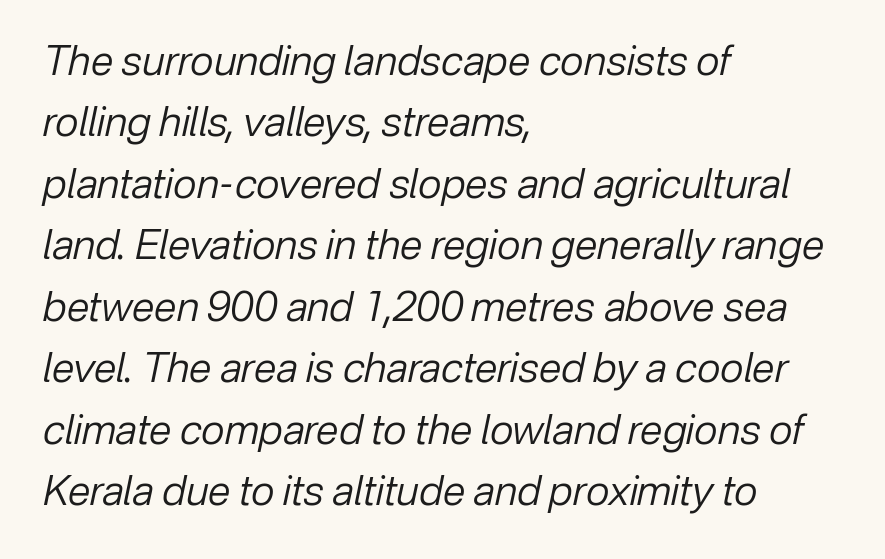
Q: Is the text bold? A: No.
Q: Is the text italic (slanted)? A: Yes, it leans right by about 12 degrees.
Q: Is the text underlined? A: No.
Q: How is the paragraph aligned? A: Left-aligned.
Q: Is the spacing between letters normal or unusually wide? A: Normal.
Q: Is the spacing between lines tight, normal or loose? A: Normal.
Q: Width (condensed, normal, or wide)? A: Normal.
Q: Stroke contrast? A: Low.
Q: x-height? A: Medium.
Q: Monospaced? A: No.
